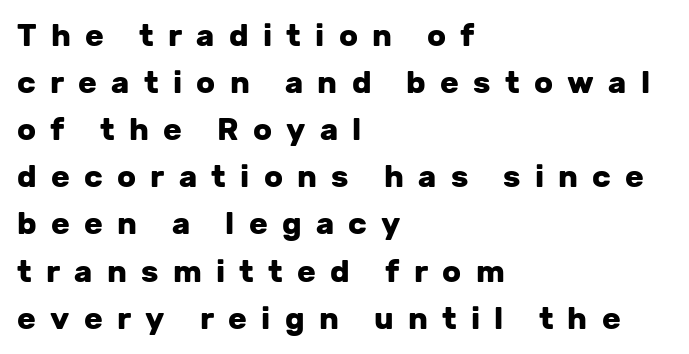
Q: Is the text bold? A: Yes.
Q: Is the text italic (slanted)? A: No, it is upright.
Q: Is the typeface a serif or a sans-serif typeface? A: Sans-serif.
Q: Is the text underlined? A: No.
Q: How is the paragraph aligned? A: Left-aligned.
Q: Is the spacing between letters normal or unusually wide? A: Unusually wide.
Q: Is the spacing between lines tight, normal or loose? A: Normal.
Q: Width (condensed, normal, or wide)? A: Normal.
Q: Stroke contrast? A: Low.
Q: x-height? A: Medium.
Q: Monospaced? A: No.
